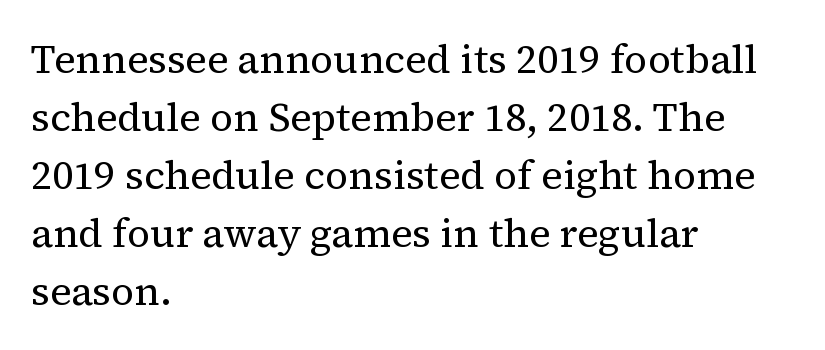
The image shows 40 px regular-weight serif type, upright; set left-aligned, normal line spacing (1.45x), normal letter spacing, not underlined; medium stroke contrast and a medium x-height.
